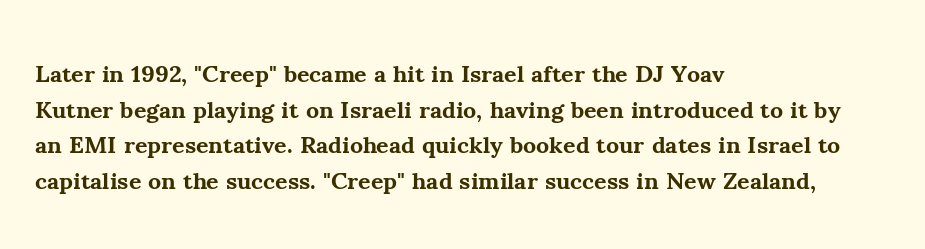
Q: Is the text bold? A: Yes.
Q: Is the text italic (slanted)? A: No, it is upright.
Q: Is the text underlined? A: No.
Q: How is the paragraph aligned? A: Left-aligned.
Q: Is the spacing between letters normal or unusually wide? A: Normal.
Q: Is the spacing between lines tight, normal or loose? A: Normal.
